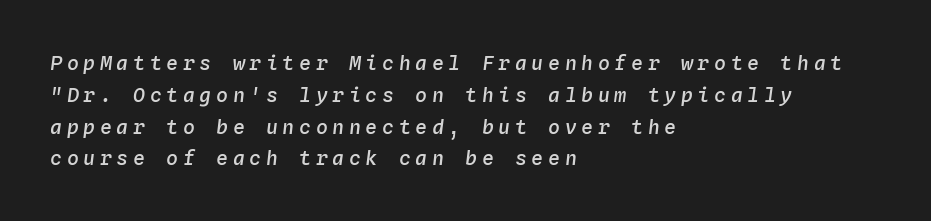
{"italic": "yes", "lean": "right", "slant_degrees": 4, "bold": "semi", "underline": "no", "align": "left", "line_spacing": "normal", "line_spacing_ratio": 1.59, "letter_spacing": "wide", "letter_spacing_em": 0.23, "glyph_px": 20}
